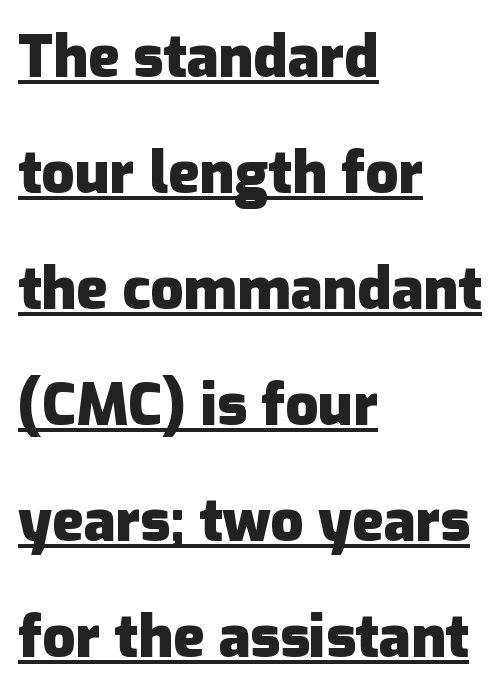
Layout note: lines flush left. Think of a printed novel: that variable character pitch is what you see here. The rendering uses a large line-height, opening up the rows. Every character sits straight up, as roman type does. The horizontal fit of the characters is conventional and even.
